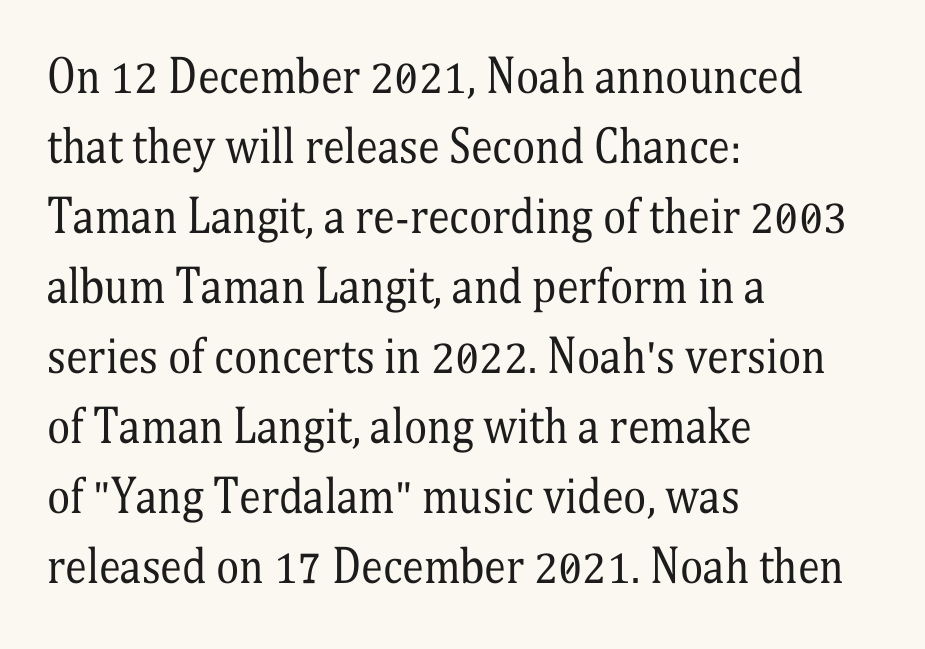
Q: Is the text bold? A: No.
Q: Is the text italic (slanted)? A: No, it is upright.
Q: Is the typeface a serif or a sans-serif typeface? A: Serif.
Q: Is the text underlined? A: No.
Q: How is the paragraph aligned? A: Left-aligned.
Q: Is the spacing between letters normal or unusually wide? A: Normal.
Q: Is the spacing between lines tight, normal or loose? A: Normal.
Q: Width (condensed, normal, or wide)? A: Condensed.
Q: Stroke contrast? A: Medium.
Q: x-height? A: Medium.
Q: Monospaced? A: No.
